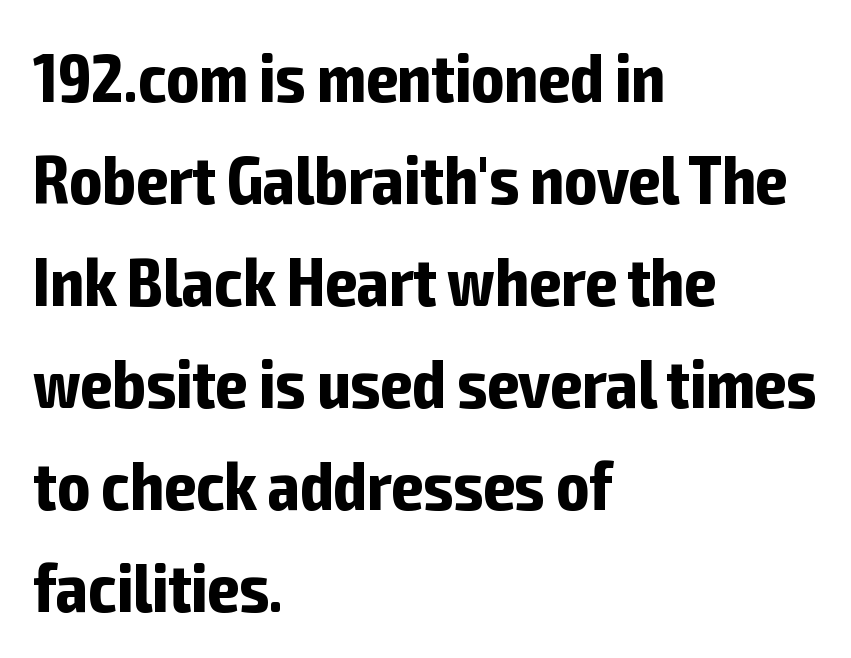
{"serif": "no", "italic": "no", "bold": "yes", "weight": "bold", "width": "condensed", "stroke_contrast": "low", "x_height": "medium", "monospaced": "no", "underline": "no", "align": "left", "line_spacing": "normal", "line_spacing_ratio": 1.5, "letter_spacing": "normal", "letter_spacing_em": 0.0, "glyph_px": 68}
